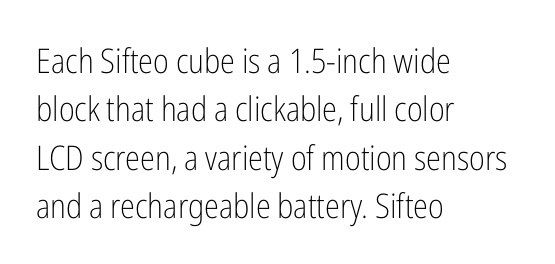
The image shows 34 px light, condensed sans-serif type, upright; set left-aligned, normal line spacing (1.42x), normal letter spacing, not underlined; low stroke contrast and a medium x-height.
